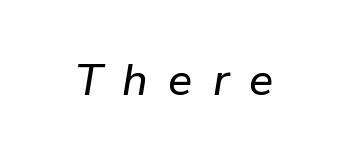
The image shows 45 px text type, italic (leaning right); set unusually wide letter spacing (+0.45 em), not underlined; low stroke contrast and a medium x-height.
